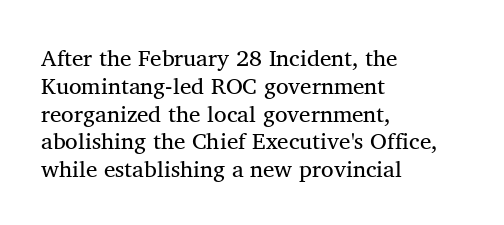
The image shows 23 px text type, upright; set left-aligned, line spacing 1.21x, normal letter spacing, not underlined.
